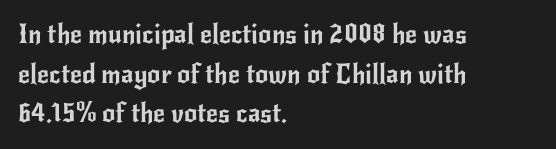
The image shows 26 px text type, upright; set left-aligned, normal line spacing (1.52x), normal letter spacing, not underlined.
